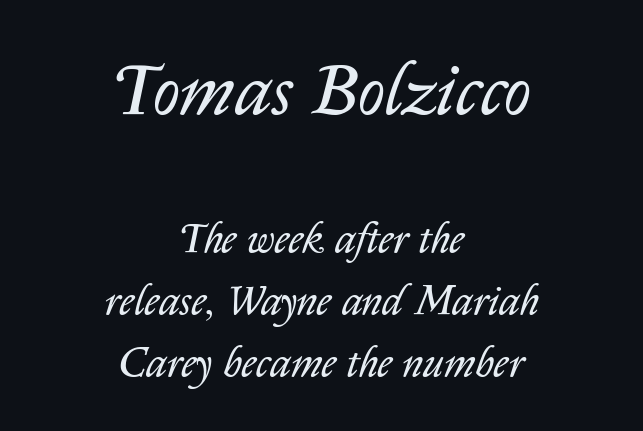
The image shows 74 px regular-weight type, italic (leaning right); set centered, normal line spacing (1.48x), normal letter spacing, not underlined; the first (top) block is 1.76x larger; low stroke contrast and a medium x-height.
